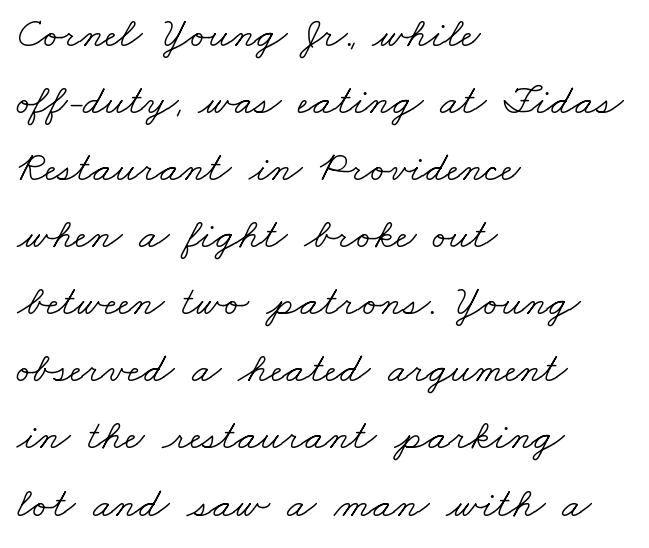
{"serif": "yes", "bold": "no", "weight": "light", "width": "wide", "stroke_contrast": "low", "x_height": "small", "monospaced": "no", "underline": "no", "align": "left", "line_spacing": "normal", "line_spacing_ratio": 1.56, "letter_spacing": "normal", "letter_spacing_em": 0.0, "glyph_px": 43}
